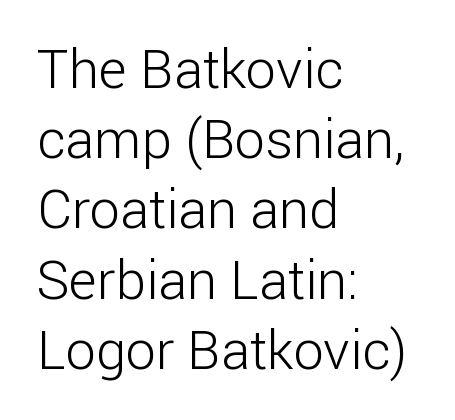
In CSS terms this would be text-align: left. No extra tracking has been applied to these lines. The space between consecutive lines is moderate. Every stem runs plumb, perpendicular to the baseline.
